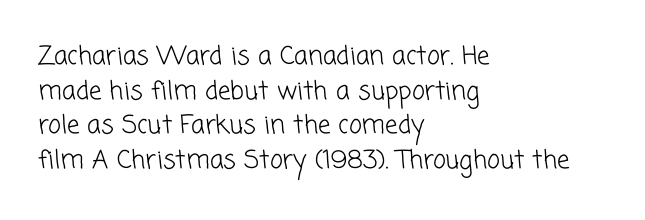
The image shows 25 px text type; set left-aligned, normal line spacing (1.39x), normal letter spacing, not underlined.
